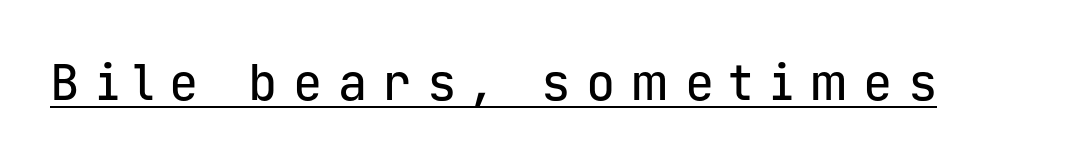
The image shows 49 px sans-serif type, upright, monospaced; set unusually wide letter spacing (+0.31 em), underlined; low stroke contrast and a medium x-height.
